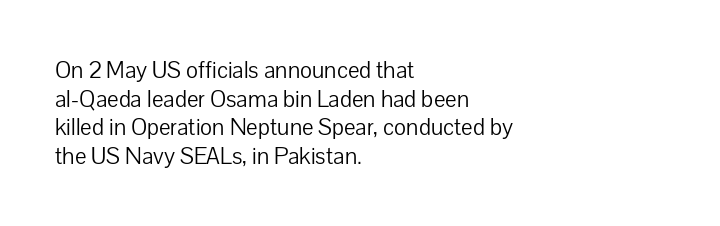
Beneath every word, the page is bare. On a weight scale, this lands at 450 or below. Look at the tracking — it's just the regular setting, nothing added. The typesetter chose a ragged-right arrangement here. Upright lettering throughout.
